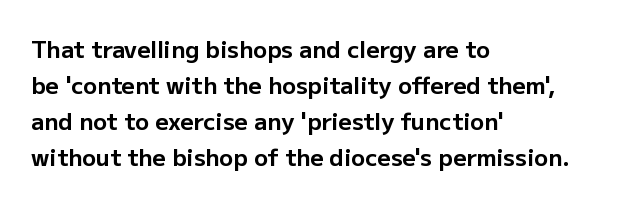
Notice how descenders clear the ascenders below comfortably — that's standard leading. The sample has been set heavy, in full bold. Italic? Not at all — the glyphs are vertical. A bare baseline throughout the passage. The rag falls on the right side of this text block. Inter-character spacing is left at the font's built-in metrics.
